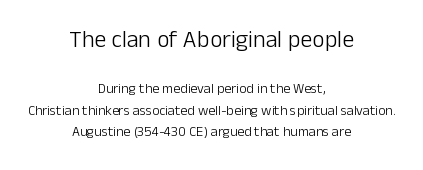
{"italic": "no", "bold": "no", "underline": "no", "align": "center", "line_spacing": "normal", "line_spacing_ratio": 1.51, "letter_spacing": "normal", "letter_spacing_em": 0.0, "larger_block": "first", "size_ratio": 1.71, "glyph_px": 24}
